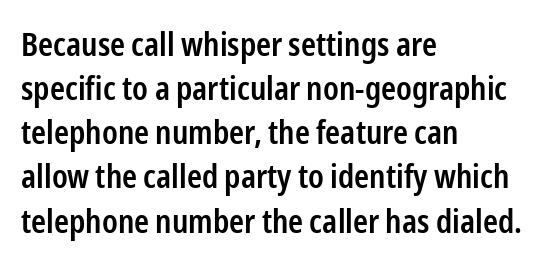
{"serif": "no", "italic": "no", "bold": "semi", "weight": "semibold", "width": "condensed", "stroke_contrast": "low", "x_height": "medium", "monospaced": "no", "underline": "no", "align": "left", "line_spacing": "normal", "line_spacing_ratio": 1.38, "letter_spacing": "normal", "letter_spacing_em": 0.0, "glyph_px": 32}
